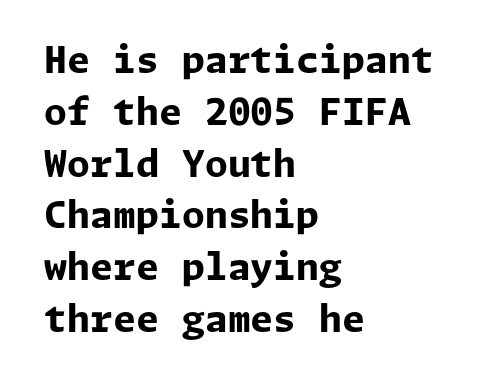
Thick stems and heavy bowls — unmistakably bold. Look at the bottom of the vertical strokes: they stop flat, with no serifs. Vertical strokes here are truly vertical. The foot of each line stays bare and open. Nothing unusual about the tracking: characters are spaced as the font intends. This block has exactly the height ordinary leading produces.
